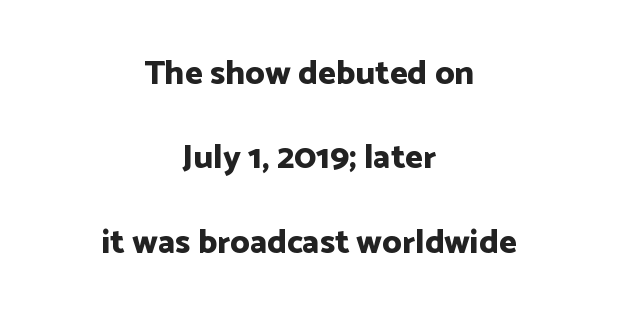
The image shows 34 px bold sans-serif type, upright; set centered, loose line spacing (2.48x), normal letter spacing, not underlined; low stroke contrast and a medium x-height.
